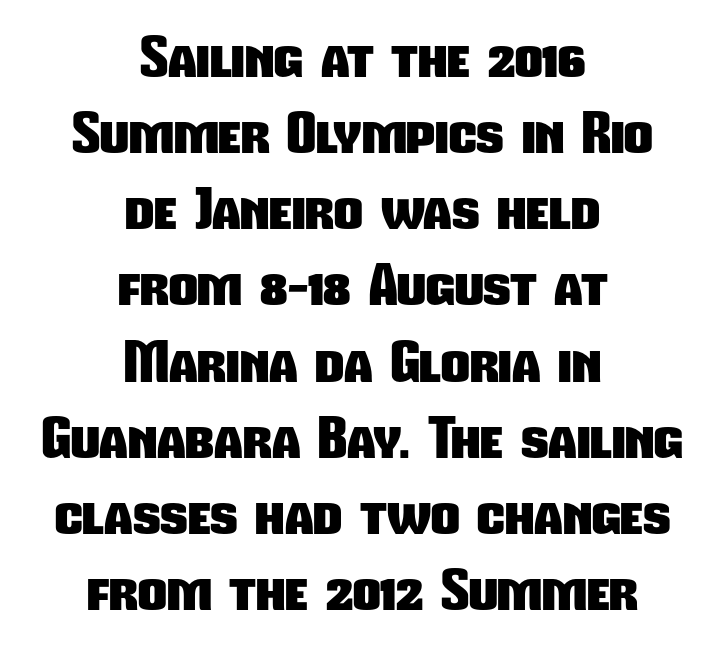
The image shows 56 px heavy, condensed sans-serif type; set centered, normal line spacing (1.36x), normal letter spacing, not underlined; low stroke contrast and a medium x-height.
